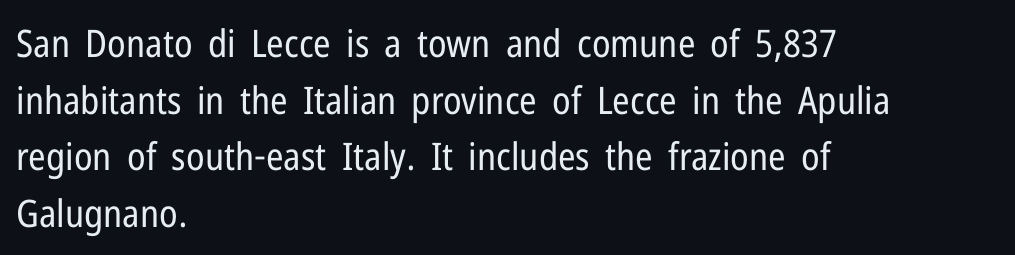
The image shows 38 px regular-weight, condensed sans-serif type, upright; set left-aligned, normal line spacing (1.49x), normal letter spacing, not underlined; low stroke contrast and a medium x-height.
